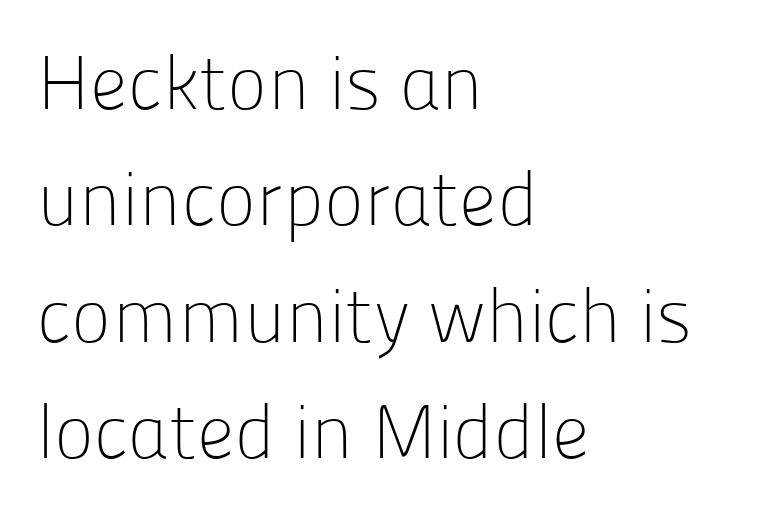
The image shows 76 px light sans-serif type, upright; set left-aligned, normal line spacing (1.53x), normal letter spacing, not underlined; low stroke contrast and a medium x-height.
